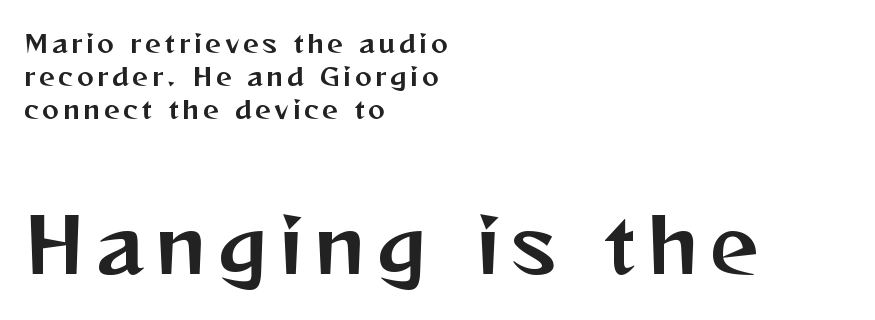
{"serif": "no", "italic": "no", "width": "normal", "stroke_contrast": "medium", "x_height": "medium", "monospaced": "no", "underline": "no", "align": "left", "line_spacing": "normal", "line_spacing_ratio": 1.33, "larger_block": "second", "size_ratio": 3.04, "glyph_px": 76}
